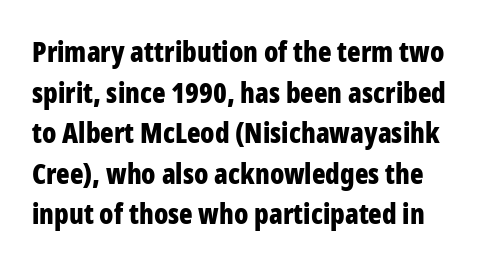
Q: Is the text bold? A: Yes.
Q: Is the text italic (slanted)? A: No, it is upright.
Q: Is the typeface a serif or a sans-serif typeface? A: Sans-serif.
Q: Is the text underlined? A: No.
Q: Is the spacing between letters normal or unusually wide? A: Normal.
Q: Is the spacing between lines tight, normal or loose? A: Normal.
Q: Width (condensed, normal, or wide)? A: Condensed.
Q: Stroke contrast? A: Low.
Q: x-height? A: Medium.
Q: Monospaced? A: No.
